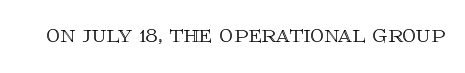
The image shows 28 px text type, upright; set normal letter spacing, not underlined; a large x-height.
